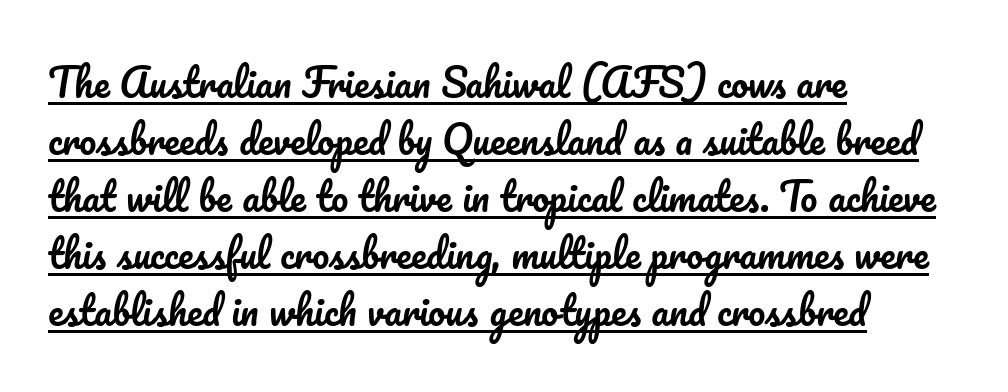
The image shows 38 px text type; set left-aligned, normal line spacing (1.5x), normal letter spacing, underlined; low stroke contrast and a small x-height.
